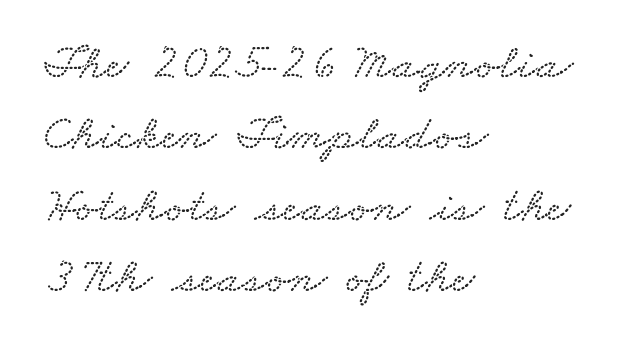
Q: Is the text underlined? A: No.
Q: How is the paragraph aligned? A: Left-aligned.
Q: Is the spacing between letters normal or unusually wide? A: Normal.
Q: Is the spacing between lines tight, normal or loose? A: Normal.
Q: Width (condensed, normal, or wide)? A: Wide.
Q: Stroke contrast? A: Low.
Q: x-height? A: Small.
Q: Monospaced? A: No.
